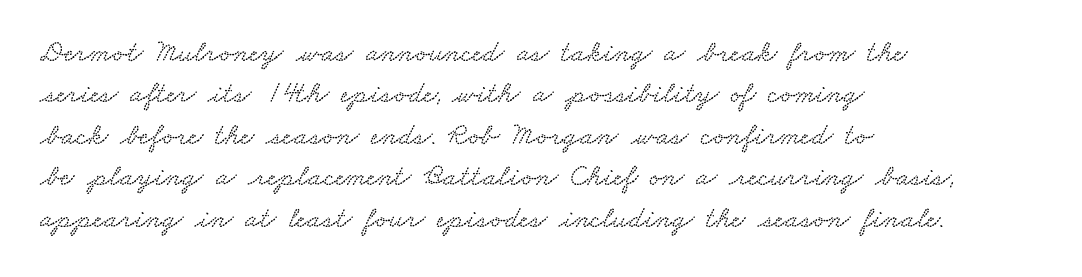
The image shows 30 px wide type; set left-aligned, normal line spacing (1.38x), normal letter spacing, not underlined; low stroke contrast and a small x-height.
